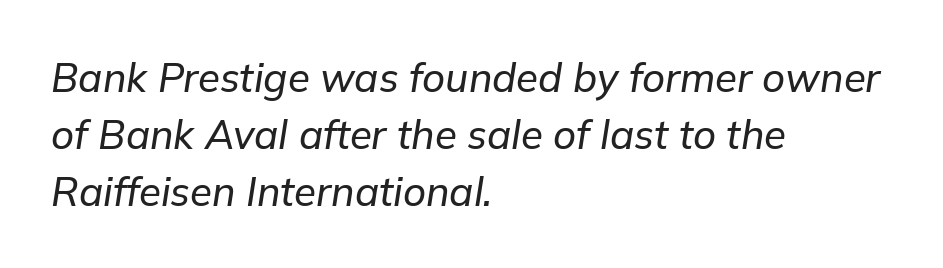
Q: Is the text italic (slanted)? A: Yes, it leans right by about 9 degrees.
Q: Is the text underlined? A: No.
Q: How is the paragraph aligned? A: Left-aligned.
Q: Is the spacing between letters normal or unusually wide? A: Normal.
Q: Is the spacing between lines tight, normal or loose? A: Normal.
Q: Width (condensed, normal, or wide)? A: Normal.
Q: Stroke contrast? A: Low.
Q: x-height? A: Medium.
Q: Monospaced? A: No.
